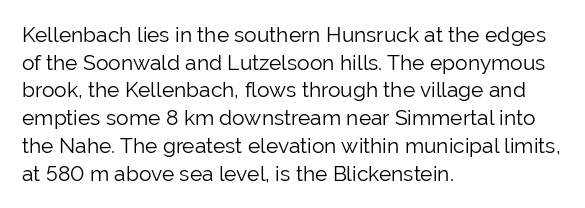
The image shows 21 px text type, upright; set left-aligned, normal line spacing (1.32x), normal letter spacing, not underlined.
